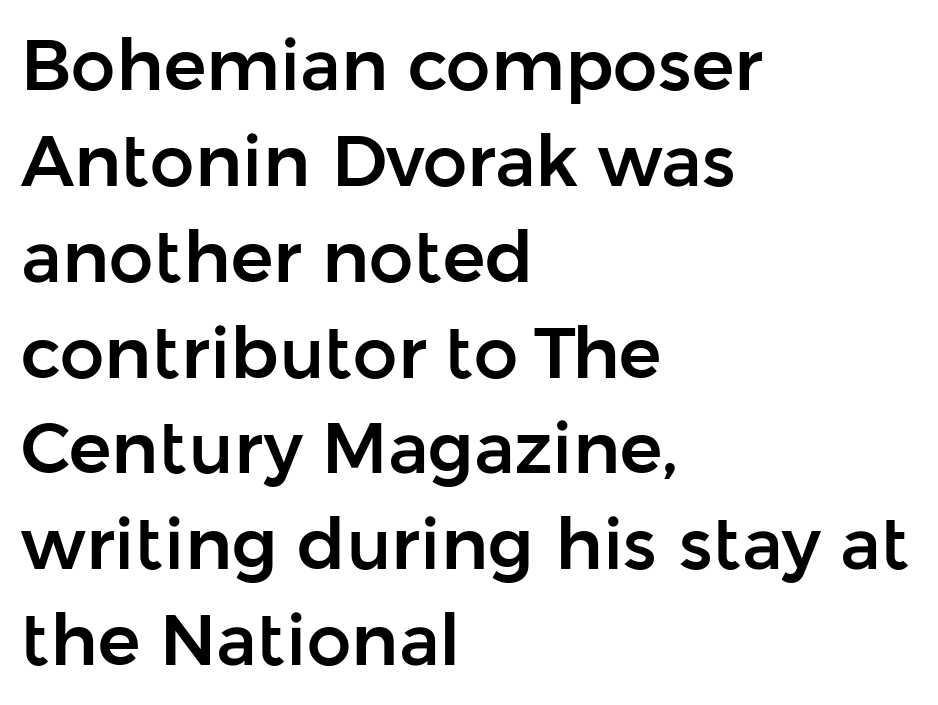
{"serif": "no", "italic": "no", "width": "normal", "stroke_contrast": "low", "x_height": "medium", "monospaced": "no", "underline": "no", "align": "left", "line_spacing": "normal", "line_spacing_ratio": 1.35, "letter_spacing": "normal", "letter_spacing_em": 0.0, "glyph_px": 71}
